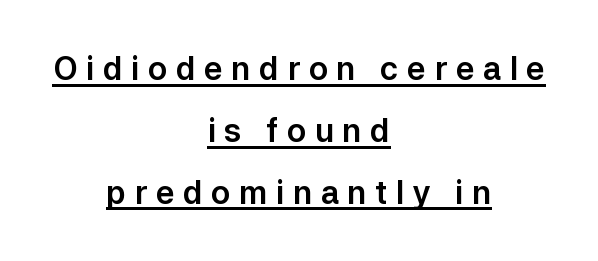
{"serif": "no", "italic": "no", "width": "normal", "stroke_contrast": "low", "x_height": "medium", "monospaced": "no", "underline": "yes", "align": "center", "line_spacing": "loose", "line_spacing_ratio": 1.93, "letter_spacing": "wide", "letter_spacing_em": 0.26, "glyph_px": 32}
